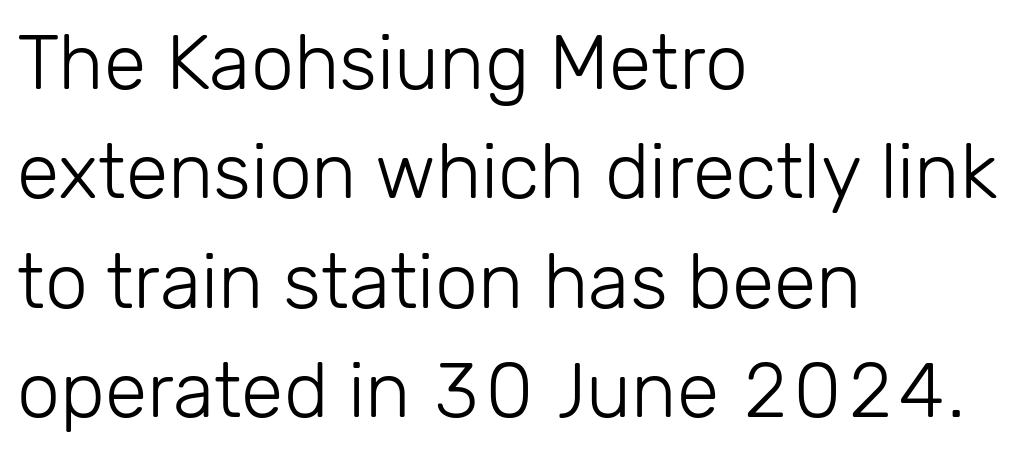
How would I describe the line gaps? Plain and ordinary. The type is set solid horizontally, with unmodified tracking. These lines are rendered in a variable-pitch font. The type sits square on the baseline with zero lean.
